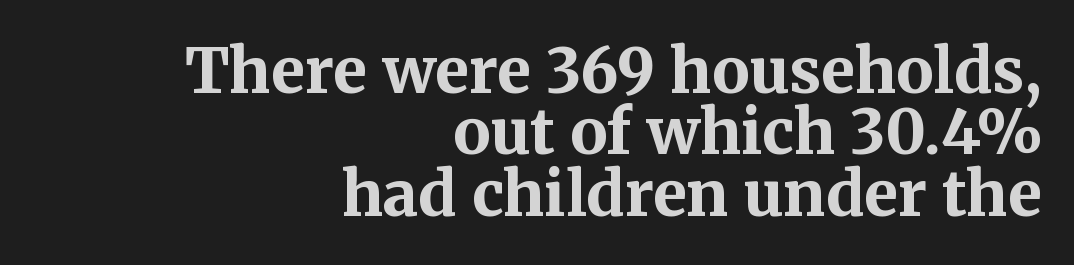
Q: Is the text bold? A: Yes.
Q: Is the text italic (slanted)? A: No, it is upright.
Q: Is the typeface a serif or a sans-serif typeface? A: Serif.
Q: Is the text underlined? A: No.
Q: How is the paragraph aligned? A: Right-aligned.
Q: Is the spacing between letters normal or unusually wide? A: Normal.
Q: Is the spacing between lines tight, normal or loose? A: Tight.
Q: Width (condensed, normal, or wide)? A: Normal.
Q: Stroke contrast? A: Medium.
Q: x-height? A: Medium.
Q: Monospaced? A: No.
